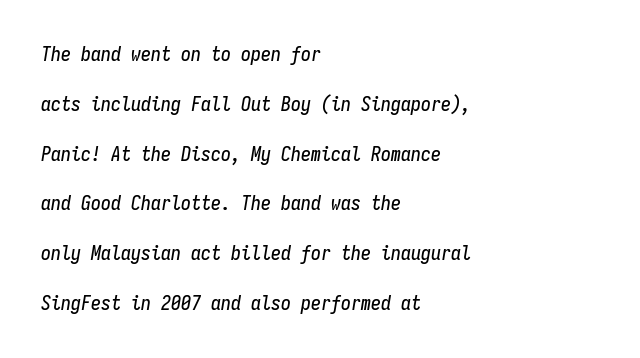
{"italic": "yes", "lean": "right", "slant_degrees": 9, "underline": "no", "align": "left", "line_spacing": "loose", "line_spacing_ratio": 2.49, "letter_spacing": "normal", "letter_spacing_em": 0.0, "glyph_px": 20}
